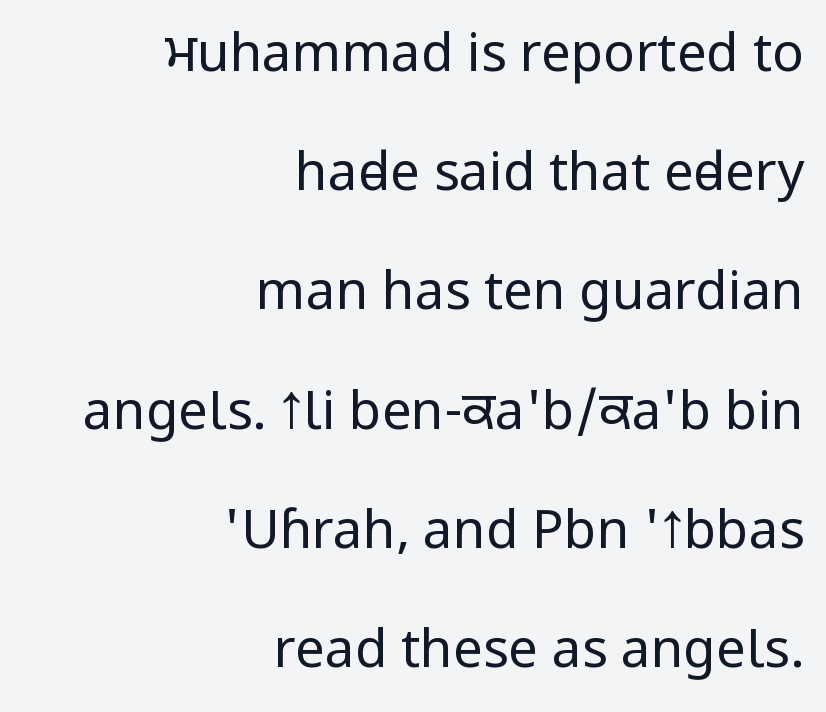
Italic: no, the glyphs are upright roman. The characters display no serif detailing; their extremities are plain. The lines are quadded right. Students, note that the glyphs here touch the page at normal intervals. Regarding leading, the lines here are spaced well apart. The space directly below the letters is spotless.
